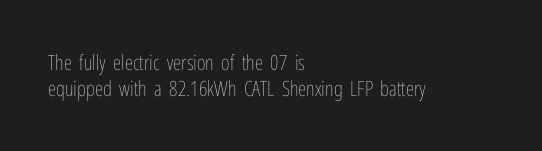
{"italic": "no", "bold": "no", "underline": "no", "align": "left", "line_spacing_ratio": 1.23, "letter_spacing": "normal", "letter_spacing_em": 0.0, "glyph_px": 21}
